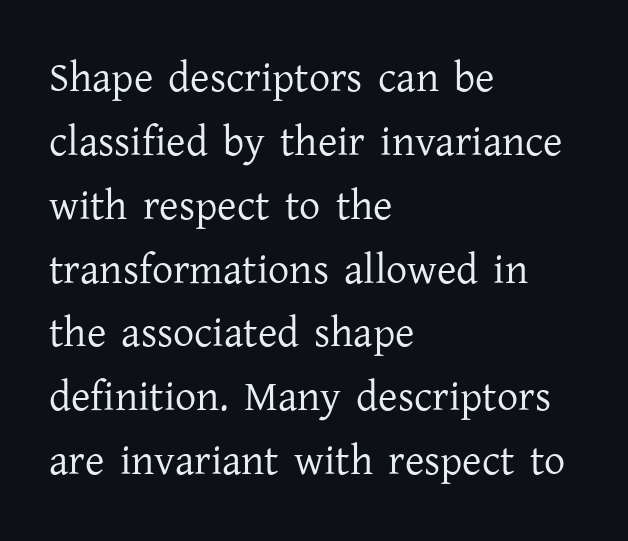
The face used here is rendered with its standard letterfit. This rendering employs a face with finishing strokes, i.e., a serif. When letters stand straight like this, we call the style roman or upright. The space directly below the letters is spotless. Where is the straight margin? On the left. Evenly set lines give the paragraph a standard silhouette.
